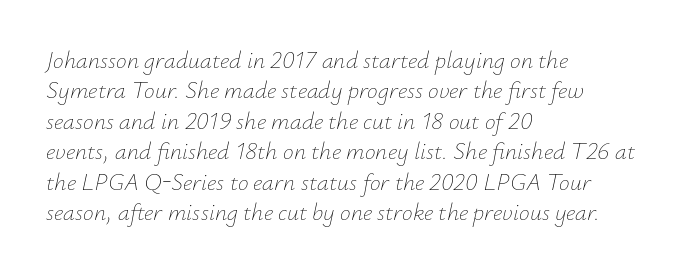
{"italic": "yes", "lean": "right", "slant_degrees": 12, "bold": "no", "underline": "no", "align": "left", "line_spacing": "normal", "line_spacing_ratio": 1.27, "letter_spacing": "normal", "letter_spacing_em": 0.0, "glyph_px": 24}
